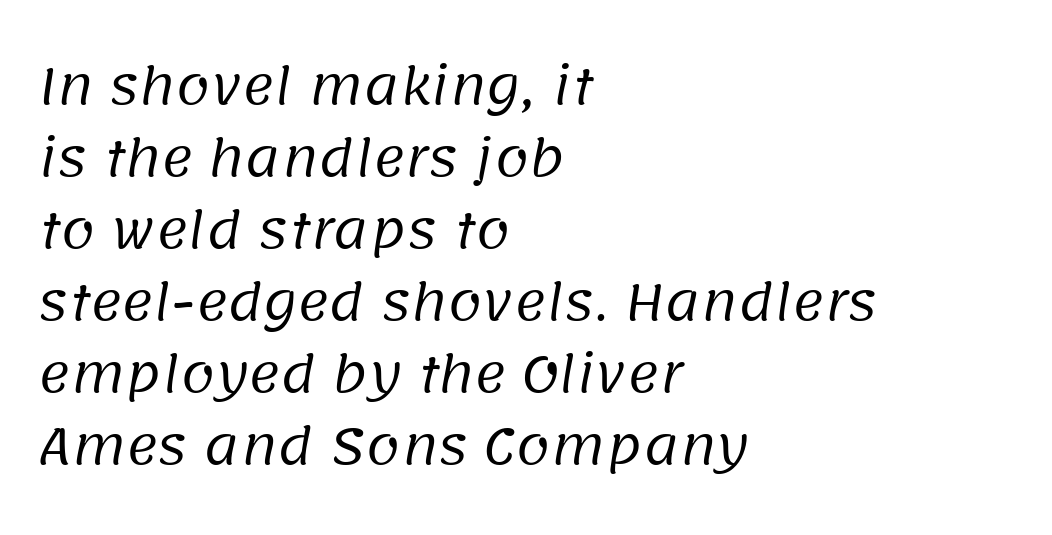
Q: Is the text bold? A: No.
Q: Is the typeface a serif or a sans-serif typeface? A: Sans-serif.
Q: Is the text underlined? A: No.
Q: How is the paragraph aligned? A: Left-aligned.
Q: Is the spacing between letters normal or unusually wide? A: Normal.
Q: Is the spacing between lines tight, normal or loose? A: Normal.
Q: Width (condensed, normal, or wide)? A: Normal.
Q: Stroke contrast? A: Low.
Q: x-height? A: Large.
Q: Monospaced? A: No.
